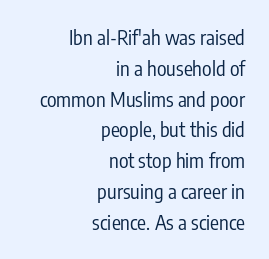
The image shows 20 px text type, upright; set right-aligned, normal line spacing (1.54x), normal letter spacing, not underlined.
